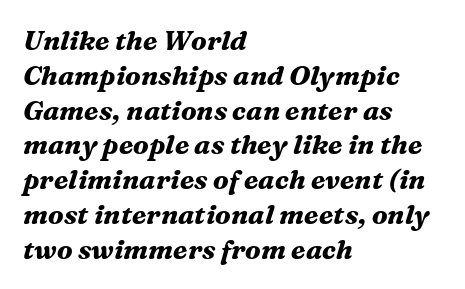
The image shows 27 px bold type, italic (leaning right); set left-aligned, normal line spacing (1.29x), normal letter spacing, not underlined.
